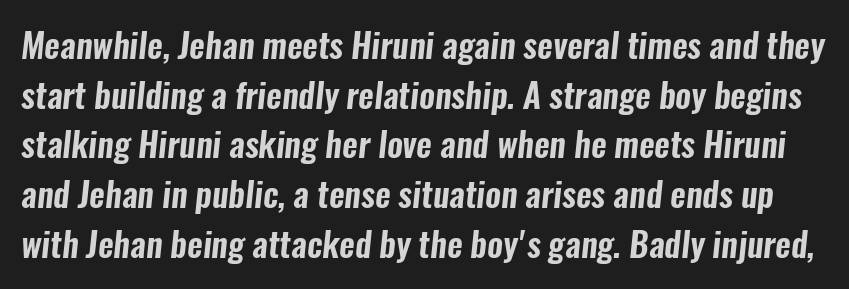
The image shows 34 px condensed sans-serif type; set normal line spacing (1.46x), normal letter spacing, not underlined; low stroke contrast and a medium x-height.
